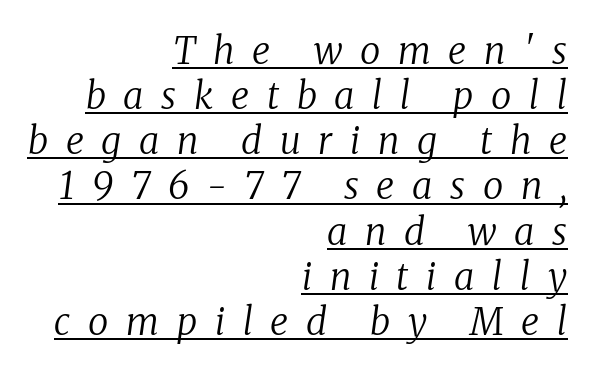
{"serif": "yes", "italic": "yes", "lean": "right", "slant_degrees": 8, "bold": "no", "weight": "regular", "width": "normal", "stroke_contrast": "low", "x_height": "medium", "monospaced": "no", "underline": "yes", "align": "right", "line_spacing_ratio": 1.22, "letter_spacing": "wide", "letter_spacing_em": 0.48, "glyph_px": 37}
